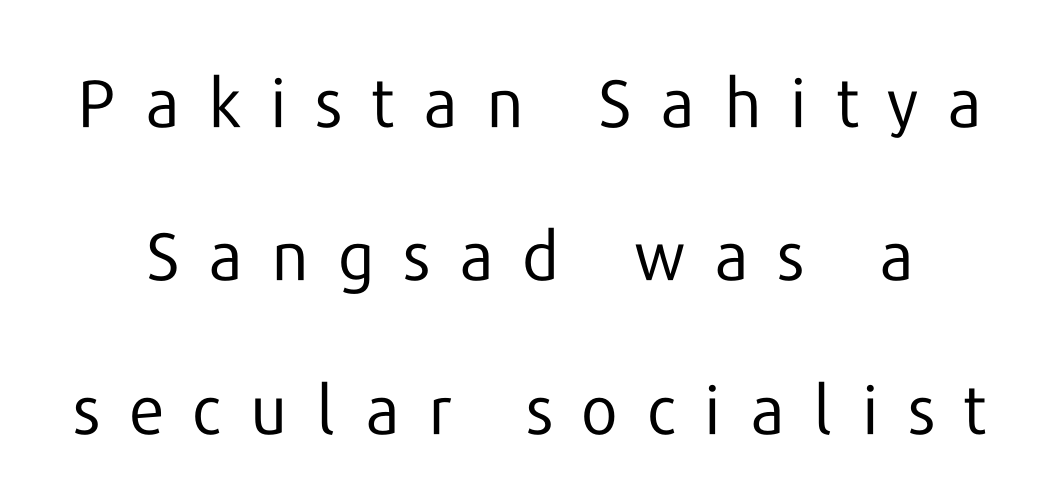
The image shows 67 px regular-weight sans-serif type, upright; set loose line spacing (2.29x), unusually wide letter spacing (+0.43 em), not underlined; low stroke contrast and a medium x-height.
